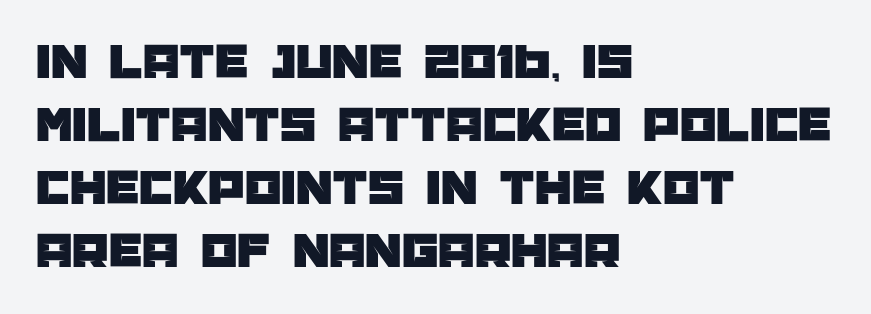
Q: Is the text italic (slanted)? A: No, it is upright.
Q: Is the typeface a serif or a sans-serif typeface? A: Sans-serif.
Q: Is the text underlined? A: No.
Q: How is the paragraph aligned? A: Left-aligned.
Q: Is the spacing between letters normal or unusually wide? A: Normal.
Q: Width (condensed, normal, or wide)? A: Normal.
Q: Stroke contrast? A: Low.
Q: x-height? A: Large.
Q: Monospaced? A: No.
